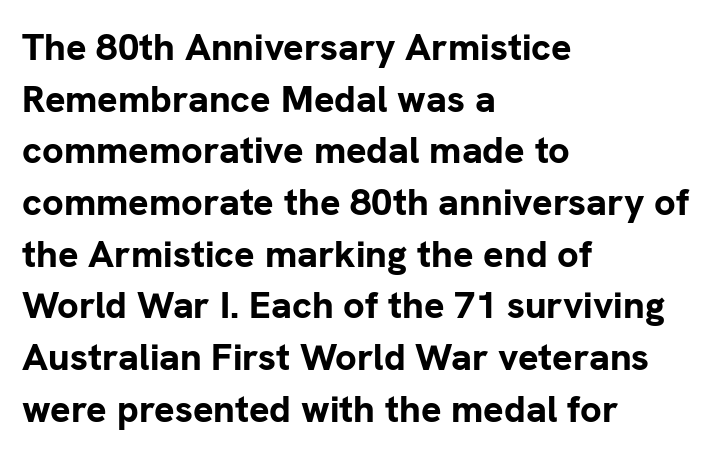
{"serif": "no", "italic": "no", "bold": "yes", "weight": "bold", "width": "normal", "stroke_contrast": "low", "x_height": "medium", "monospaced": "no", "underline": "no", "align": "left", "line_spacing": "normal", "line_spacing_ratio": 1.36, "letter_spacing": "normal", "letter_spacing_em": 0.0, "glyph_px": 38}
